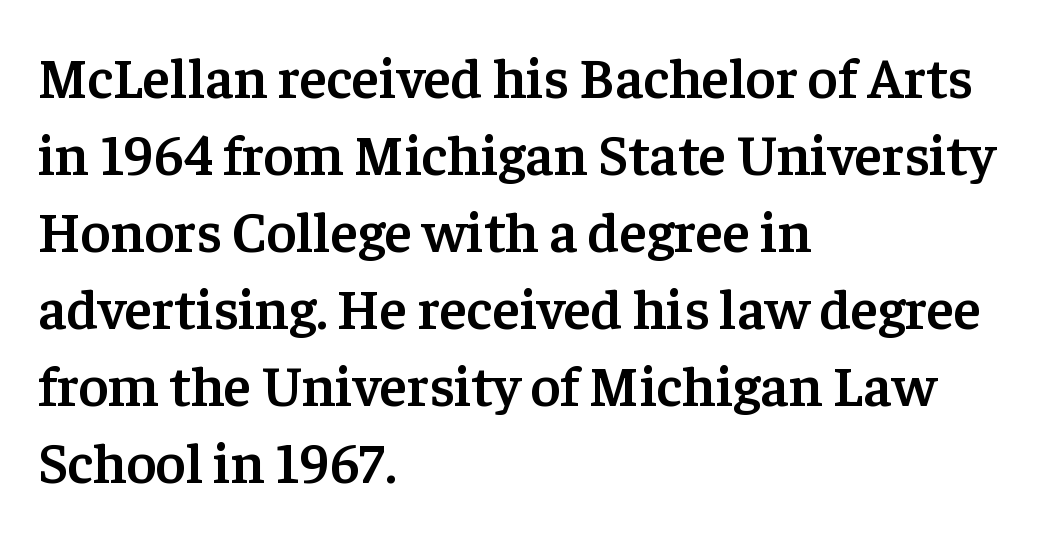
The image shows 57 px semibold serif type, upright; set left-aligned, normal line spacing (1.35x), normal letter spacing, not underlined; low stroke contrast and a medium x-height.
